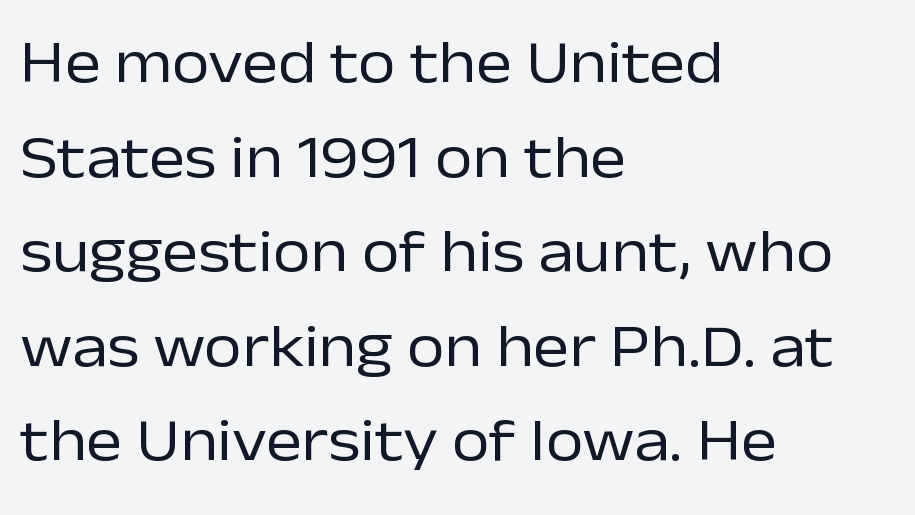
{"serif": "no", "italic": "no", "bold": "no", "weight": "regular", "width": "normal", "stroke_contrast": "low", "x_height": "medium", "monospaced": "no", "underline": "no", "align": "left", "line_spacing": "normal", "line_spacing_ratio": 1.55, "letter_spacing": "normal", "letter_spacing_em": 0.0, "glyph_px": 61}
